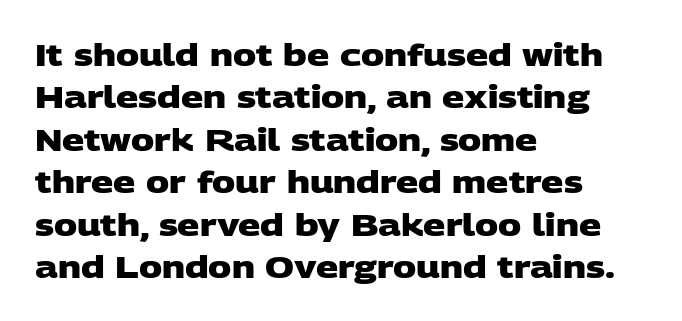
The image shows 31 px heavy, wide sans-serif type; set left-aligned, normal line spacing (1.37x), normal letter spacing, not underlined; low stroke contrast and a large x-height.
